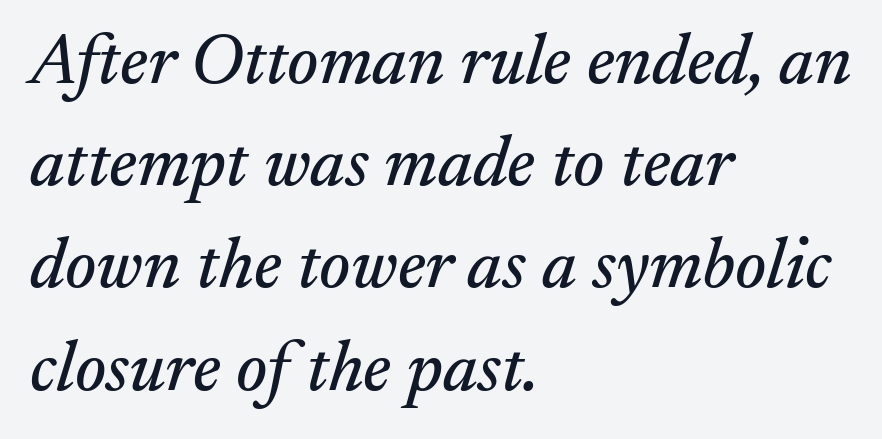
Style check: oblique. Quick note: underline off. Does the leading feel generous? No, just average. Looks like regular typesetting: each glyph gets only the width it needs. Unlike a clean sans, this face finishes its strokes with serifs.
